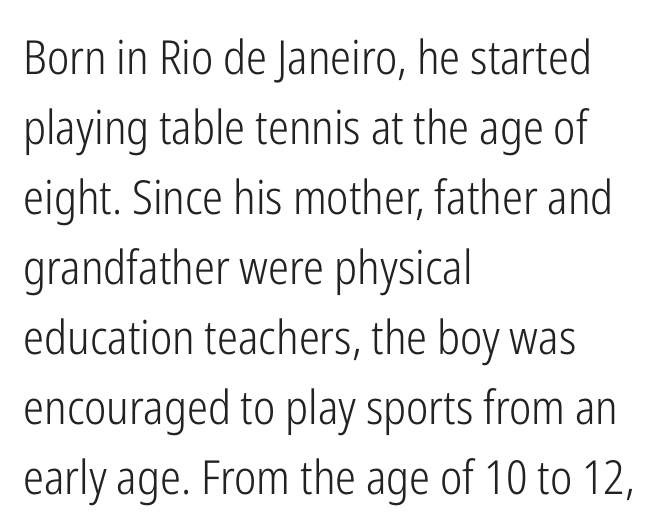
The image shows 47 px light, condensed sans-serif type, upright; set left-aligned, normal line spacing (1.49x), normal letter spacing, not underlined; low stroke contrast and a medium x-height.
